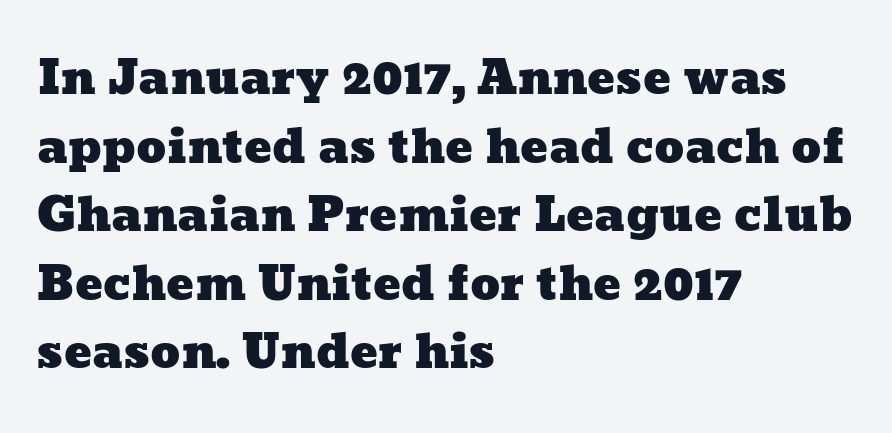
Q: Is the text underlined? A: No.
Q: How is the paragraph aligned? A: Left-aligned.
Q: Is the spacing between letters normal or unusually wide? A: Normal.
Q: Is the spacing between lines tight, normal or loose? A: Normal.
Q: Width (condensed, normal, or wide)? A: Wide.
Q: Stroke contrast? A: Low.
Q: x-height? A: Medium.
Q: Monospaced? A: No.
